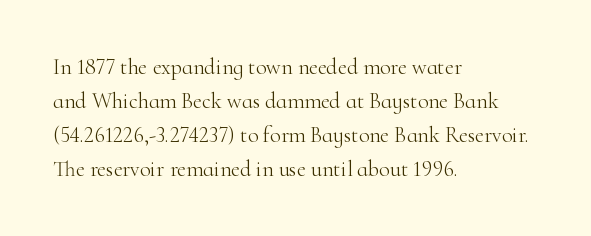
{"italic": "no", "bold": "no", "underline": "no", "align": "left", "line_spacing": "normal", "line_spacing_ratio": 1.54, "letter_spacing": "normal", "letter_spacing_em": 0.0, "glyph_px": 22}
